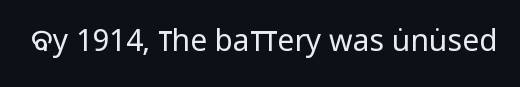
Q: Is the text bold? A: No.
Q: Is the text italic (slanted)? A: No, it is upright.
Q: Is the typeface a serif or a sans-serif typeface? A: Sans-serif.
Q: Is the text underlined? A: No.
Q: Is the spacing between letters normal or unusually wide? A: Normal.
Q: Width (condensed, normal, or wide)? A: Condensed.
Q: Stroke contrast? A: Low.
Q: x-height? A: Large.
Q: Monospaced? A: No.
